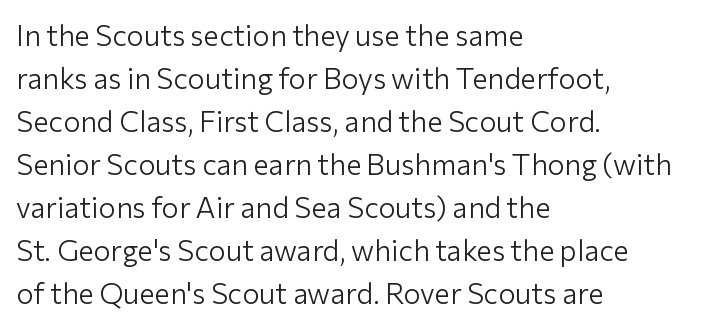
{"serif": "no", "italic": "no", "bold": "no", "weight": "light", "width": "normal", "stroke_contrast": "low", "x_height": "medium", "monospaced": "no", "underline": "no", "align": "left", "line_spacing": "normal", "line_spacing_ratio": 1.48, "letter_spacing": "normal", "letter_spacing_em": 0.0, "glyph_px": 29}
